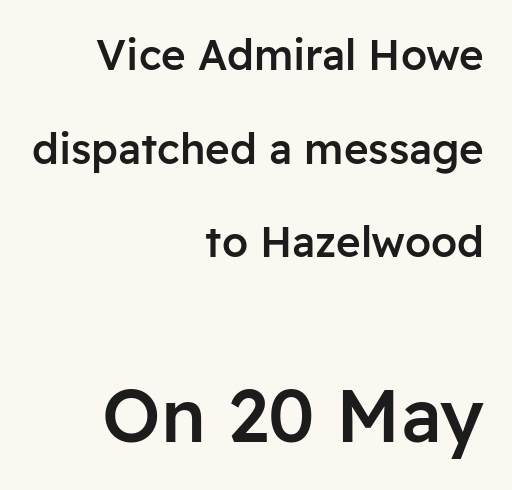
{"serif": "no", "italic": "no", "bold": "semi", "weight": "semibold", "width": "normal", "stroke_contrast": "low", "x_height": "medium", "monospaced": "no", "underline": "no", "align": "right", "line_spacing": "loose", "line_spacing_ratio": 2.23, "letter_spacing": "normal", "letter_spacing_em": 0.0, "larger_block": "second", "size_ratio": 1.76, "glyph_px": 74}
